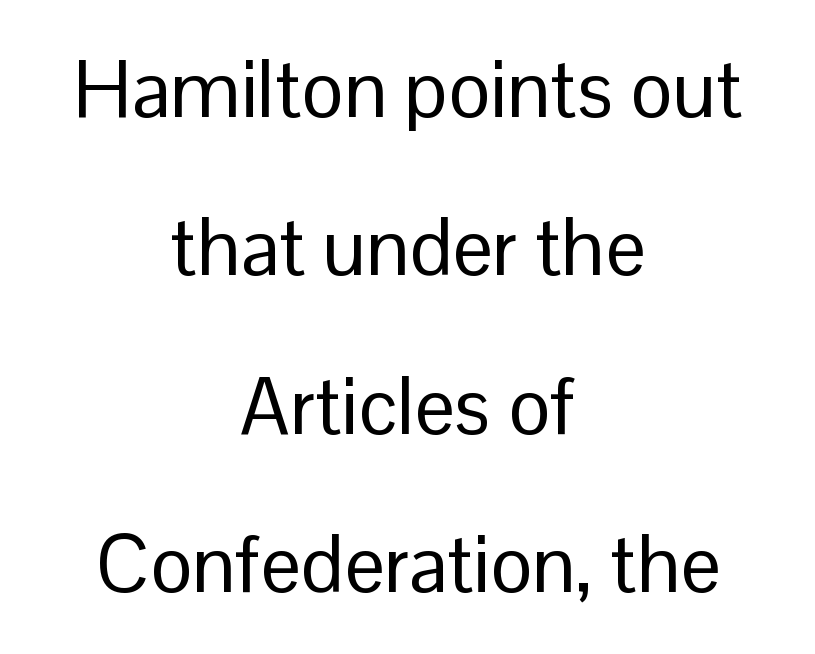
The image shows 80 px regular-weight sans-serif type, upright; set centered, loose line spacing (1.98x), normal letter spacing, not underlined; low stroke contrast and a medium x-height.
